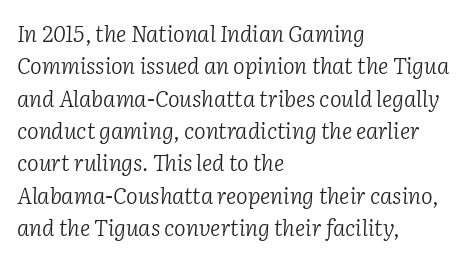
Q: Is the text bold? A: No.
Q: Is the text italic (slanted)? A: Yes, it leans right by about 2 degrees.
Q: Is the text underlined? A: No.
Q: How is the paragraph aligned? A: Left-aligned.
Q: Is the spacing between letters normal or unusually wide? A: Normal.
Q: Is the spacing between lines tight, normal or loose? A: Normal.
